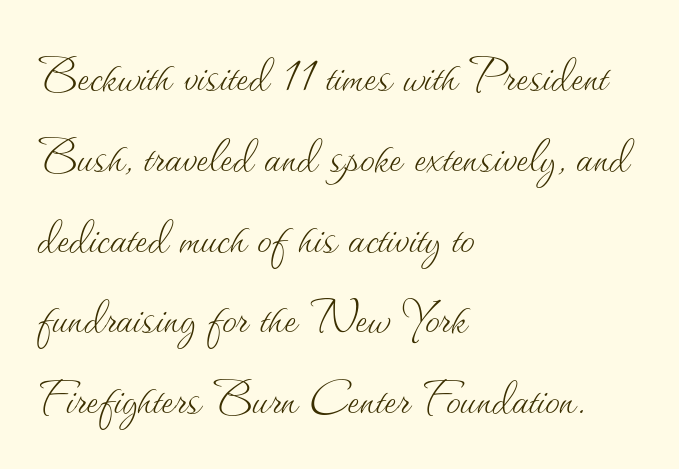
{"bold": "no", "weight": "thin", "width": "normal", "stroke_contrast": "medium", "x_height": "small", "monospaced": "no", "underline": "no", "align": "left", "line_spacing": "normal", "line_spacing_ratio": 1.37, "letter_spacing": "normal", "letter_spacing_em": 0.0, "glyph_px": 59}
